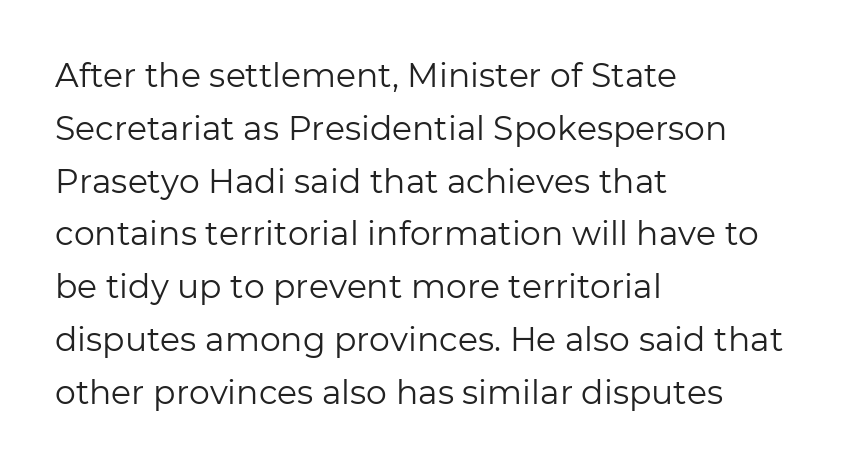
The image shows 33 px regular-weight sans-serif type, upright; set left-aligned, normal line spacing (1.6x), normal letter spacing, not underlined; low stroke contrast and a medium x-height.
